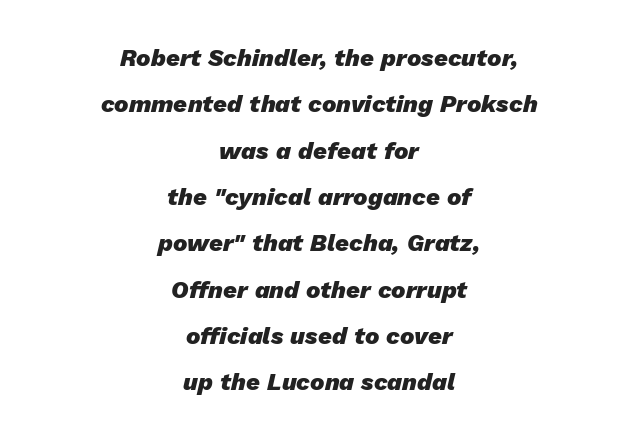
{"italic": "yes", "lean": "right", "slant_degrees": 13, "bold": "yes", "underline": "no", "align": "center", "line_spacing": "loose", "line_spacing_ratio": 1.93, "letter_spacing": "normal", "letter_spacing_em": 0.0, "glyph_px": 24}
